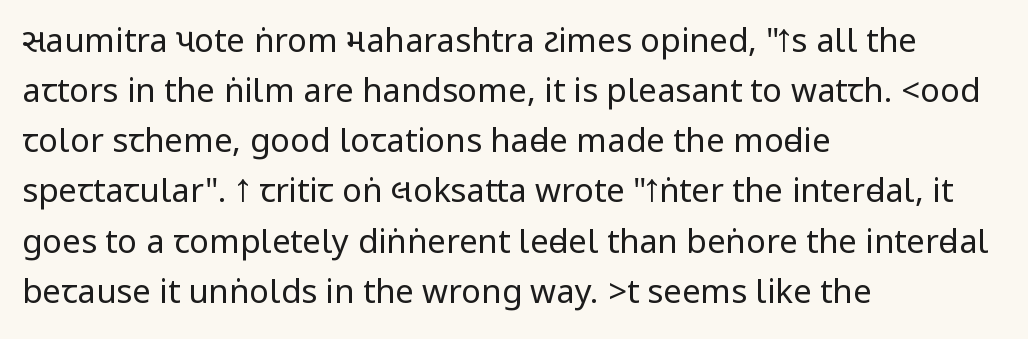
Q: Is the text bold? A: No.
Q: Is the text italic (slanted)? A: No, it is upright.
Q: Is the typeface a serif or a sans-serif typeface? A: Sans-serif.
Q: Is the text underlined? A: No.
Q: How is the paragraph aligned? A: Left-aligned.
Q: Is the spacing between letters normal or unusually wide? A: Normal.
Q: Is the spacing between lines tight, normal or loose? A: Normal.
Q: Width (condensed, normal, or wide)? A: Condensed.
Q: Stroke contrast? A: Low.
